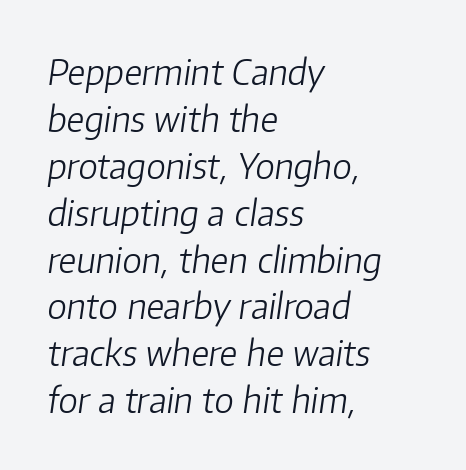
Heaviness? Minimal to ordinary, like unemphasized prose. Vertically, the passage feels balanced, rows spaced as you'd expect. The passage shown has conventional tracking throughout. Compared with a centered layout, this one pins lines to the left instead. The specimen omits any rule beneath the text block's lines. Looks like regular typesetting: each glyph gets only the width it needs.
